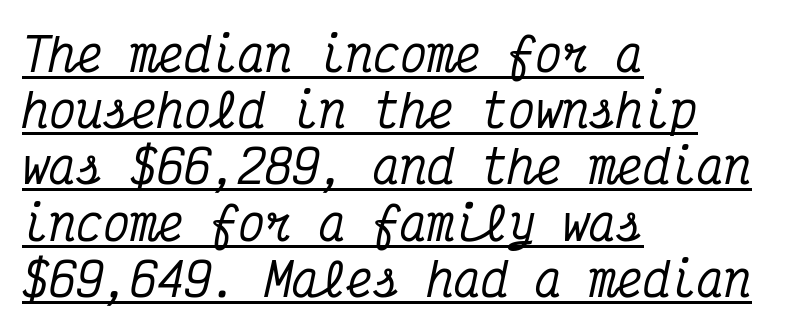
{"serif": "yes", "italic": "yes", "lean": "right", "slant_degrees": 12, "width": "condensed", "stroke_contrast": "medium", "x_height": "medium", "monospaced": "yes", "underline": "yes", "align": "left", "line_spacing": "normal", "line_spacing_ratio": 1.25, "letter_spacing": "normal", "letter_spacing_em": 0.0, "glyph_px": 45}
